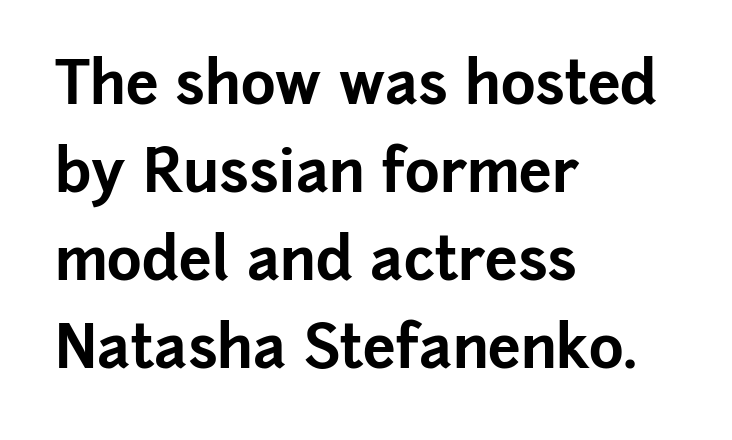
The area under the type is left untouched. Between one letter and the next there's only the usual sliver of space. Posture: straight, roman, zero tilt. Is this a sans? Yes — the strokes have no serifs.
